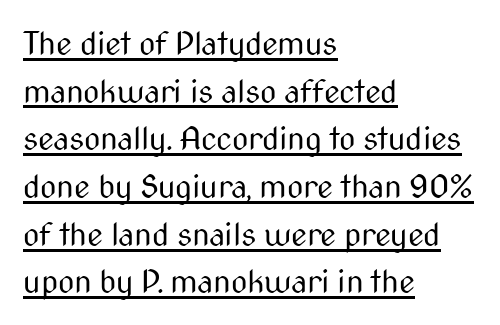
Compared with a typical body face, this is equally light or lighter still. Note the varied advance widths — an 'i' is clearly narrower than an 'm'. The rows are spaced the way most documents space them. Are there feet on the stems? There aren't — it's a sans.
